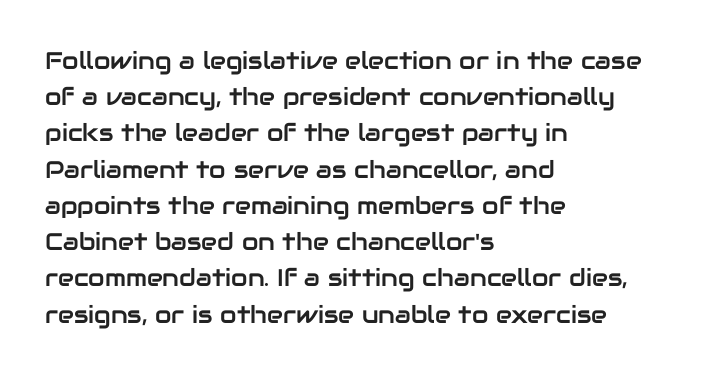
Q: Is the text italic (slanted)? A: No, it is upright.
Q: Is the text underlined? A: No.
Q: How is the paragraph aligned? A: Left-aligned.
Q: Is the spacing between letters normal or unusually wide? A: Normal.
Q: Is the spacing between lines tight, normal or loose? A: Normal.
